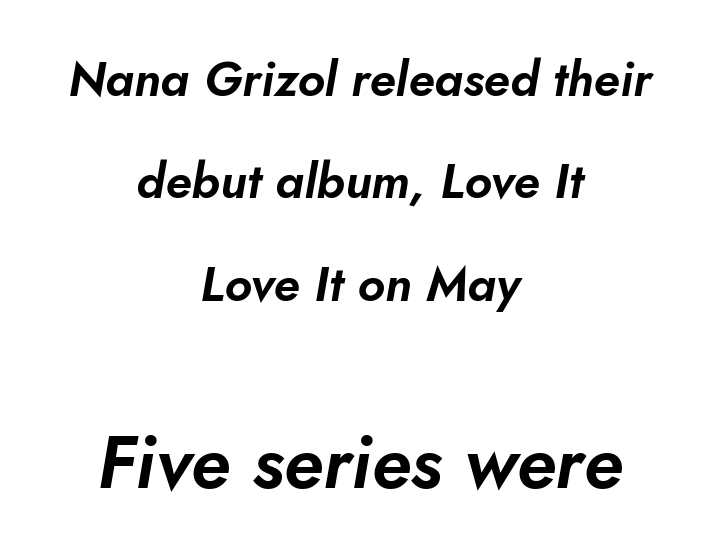
The image shows 74 px text type, italic (leaning right); set centered, loose line spacing (2.09x), normal letter spacing, not underlined; the second (bottom) block is 1.51x larger; low stroke contrast and a small x-height.
